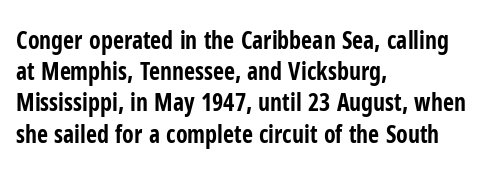
{"italic": "no", "bold": "yes", "underline": "no", "align": "left", "line_spacing": "normal", "line_spacing_ratio": 1.3, "letter_spacing": "normal", "letter_spacing_em": 0.0, "glyph_px": 24}
